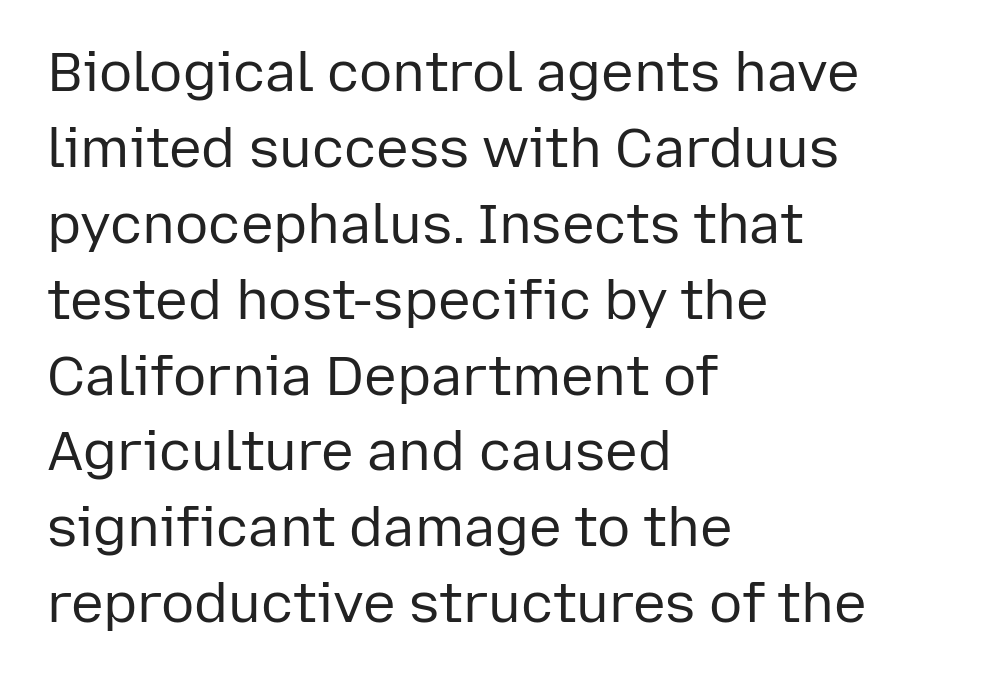
The image shows 55 px regular-weight sans-serif type, upright; set left-aligned, normal line spacing (1.38x), normal letter spacing, not underlined; low stroke contrast and a medium x-height.
